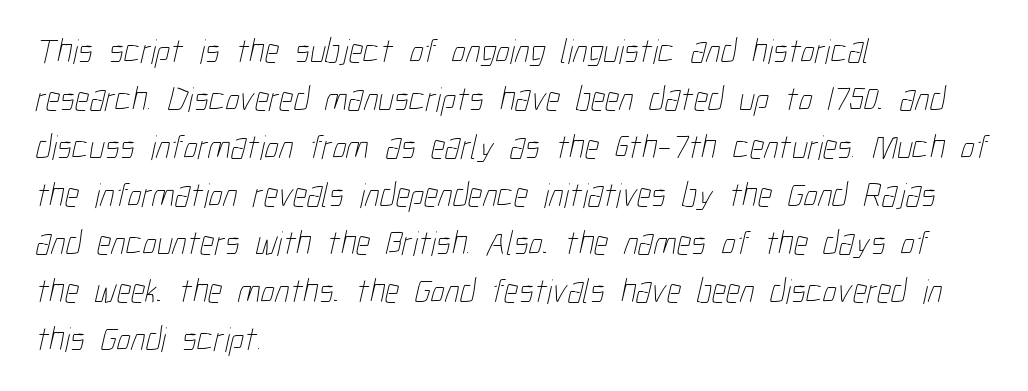
The setting favours the left margin, as ordinary paragraphs usually do. These glyphs show unthickened strokes, regular width or finer. The words here are not underlined. Each letter keeps its own natural width here, so spacing adapts to shape. Inter-character spacing is left at the font's built-in metrics.
